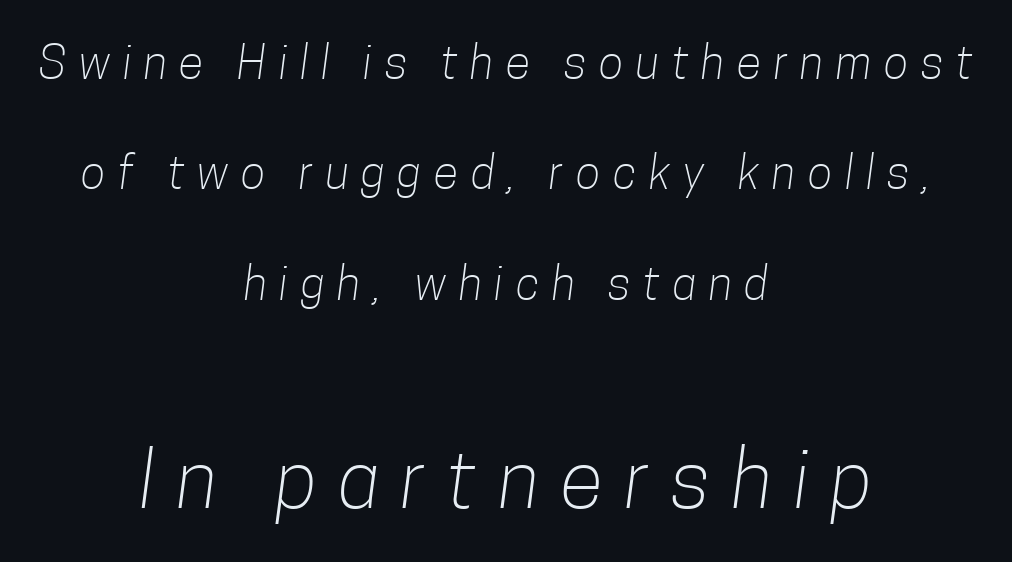
{"serif": "no", "bold": "no", "weight": "light", "width": "condensed", "stroke_contrast": "low", "x_height": "medium", "monospaced": "no", "underline": "no", "align": "center", "line_spacing": "loose", "line_spacing_ratio": 2.4, "letter_spacing": "wide", "letter_spacing_em": 0.27, "larger_block": "second", "size_ratio": 1.74, "glyph_px": 80}
